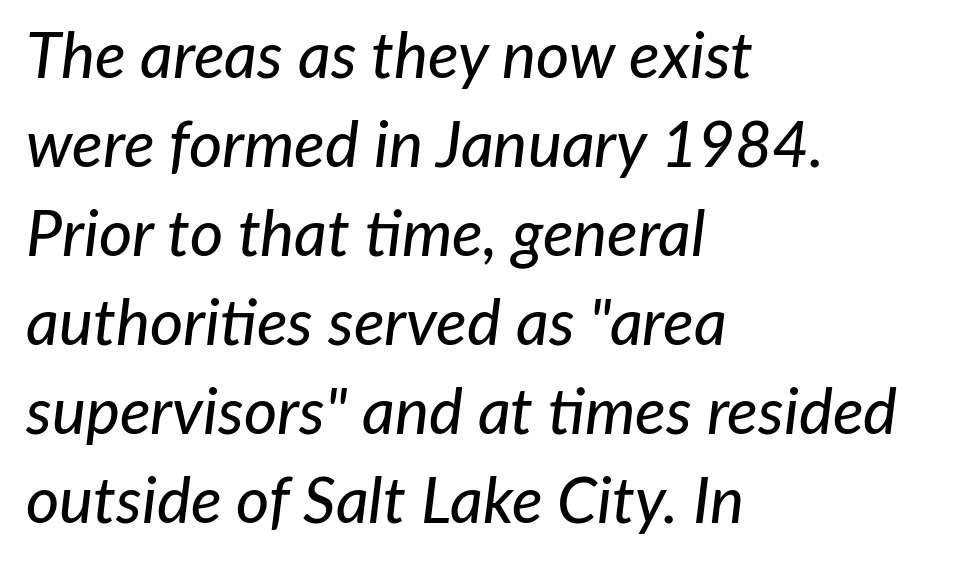
Each row of text sits above clean, open space. A typesetter would call this zero additional tracking. Observe the lean: these are italic letterforms. Regular leading.
